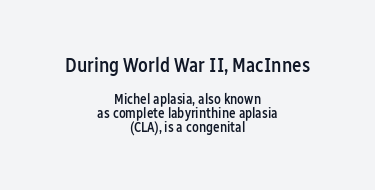
Which margin do the lines hug? Neither — every line sits in the middle. Which of the two is more prominent by size? The first, at the top. These lines keep a tight, regular rhythm from letter to letter. Honestly, there is no underline to notice here at all. Honestly, the rows look squashed on top of each other. The passage shown is semibold, sitting just below true bold.
